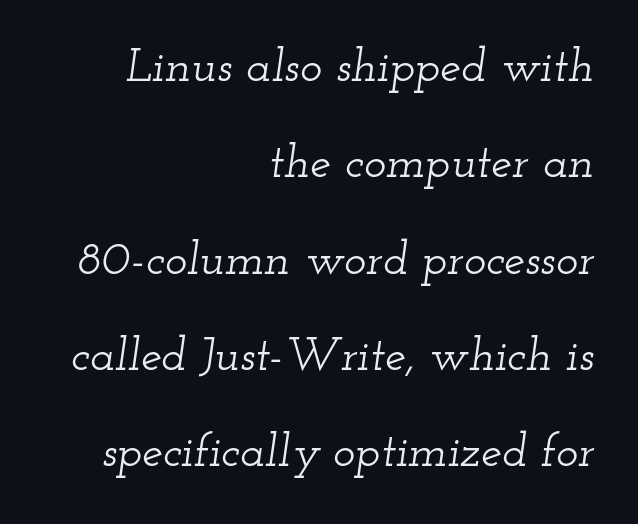
{"serif": "yes", "italic": "yes", "lean": "right", "slant_degrees": 12, "width": "wide", "stroke_contrast": "low", "x_height": "small", "monospaced": "no", "underline": "no", "align": "right", "line_spacing": "loose", "line_spacing_ratio": 2.05, "letter_spacing": "normal", "letter_spacing_em": 0.0, "glyph_px": 47}
